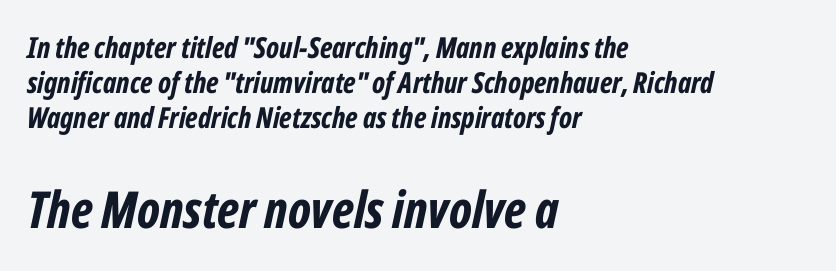
Plenty of ink on the page — the face is bold. The space beneath each line is pristine and unruled. Visually, the bottom section dominates because its glyphs are scaled up. These lines are rendered in a variable-pitch font.
